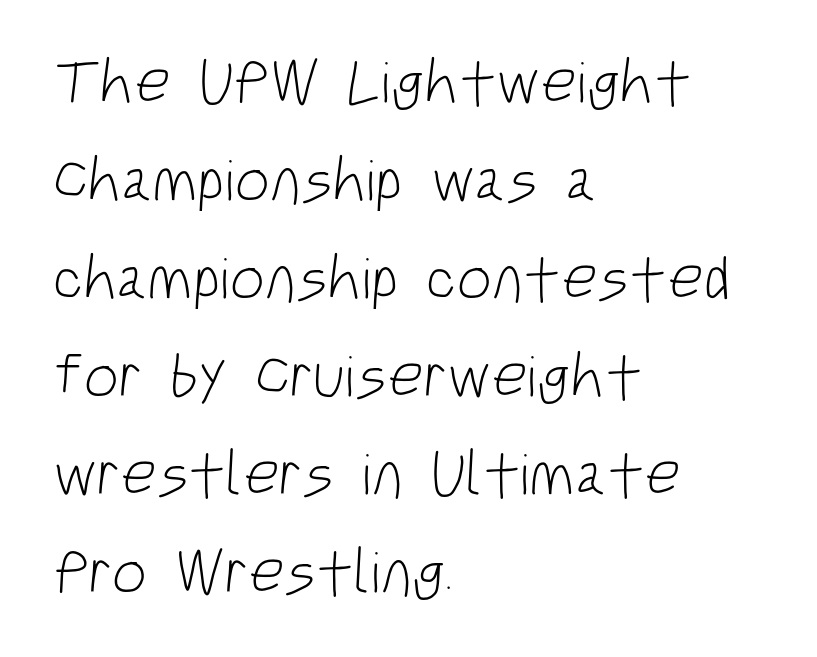
The image shows 62 px light, condensed sans-serif type; set left-aligned, normal line spacing (1.58x), normal letter spacing, not underlined; low stroke contrast and a large x-height.
